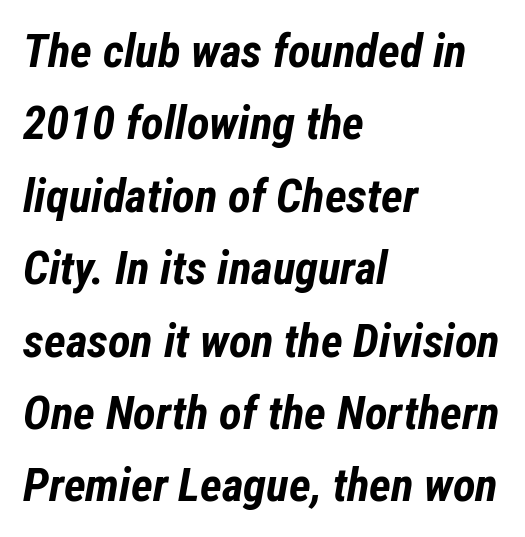
Q: Is the text bold? A: Yes.
Q: Is the text italic (slanted)? A: Yes, it leans right by about 12 degrees.
Q: Is the text underlined? A: No.
Q: How is the paragraph aligned? A: Left-aligned.
Q: Is the spacing between letters normal or unusually wide? A: Normal.
Q: Is the spacing between lines tight, normal or loose? A: Normal.
Q: Width (condensed, normal, or wide)? A: Condensed.
Q: Stroke contrast? A: Low.
Q: x-height? A: Medium.
Q: Monospaced? A: No.
